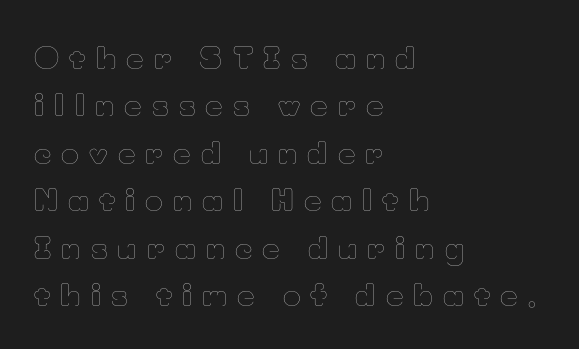
Every row of glyphs begins at an identical x-position on the left. This is roman type, the default non-slanted kind. A light-to-regular cut is what we see here. This block has exactly the height ordinary leading produces.
